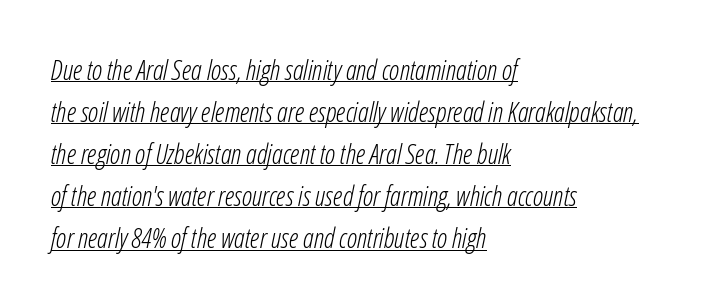
Q: Is the text bold? A: No.
Q: Is the text italic (slanted)? A: Yes, it leans right by about 12 degrees.
Q: Is the text underlined? A: Yes.
Q: How is the paragraph aligned? A: Left-aligned.
Q: Is the spacing between letters normal or unusually wide? A: Normal.
Q: Is the spacing between lines tight, normal or loose? A: Normal.
